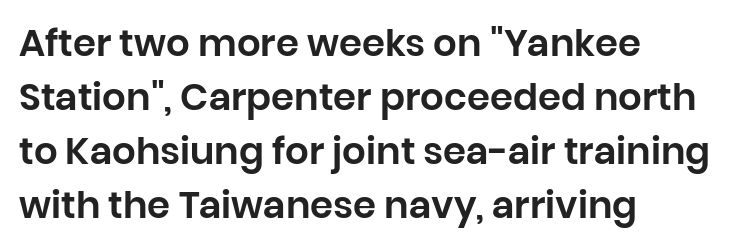
{"serif": "no", "italic": "no", "width": "normal", "stroke_contrast": "low", "x_height": "large", "monospaced": "no", "underline": "no", "align": "left", "line_spacing": "normal", "line_spacing_ratio": 1.46, "letter_spacing": "normal", "letter_spacing_em": 0.0, "glyph_px": 37}
